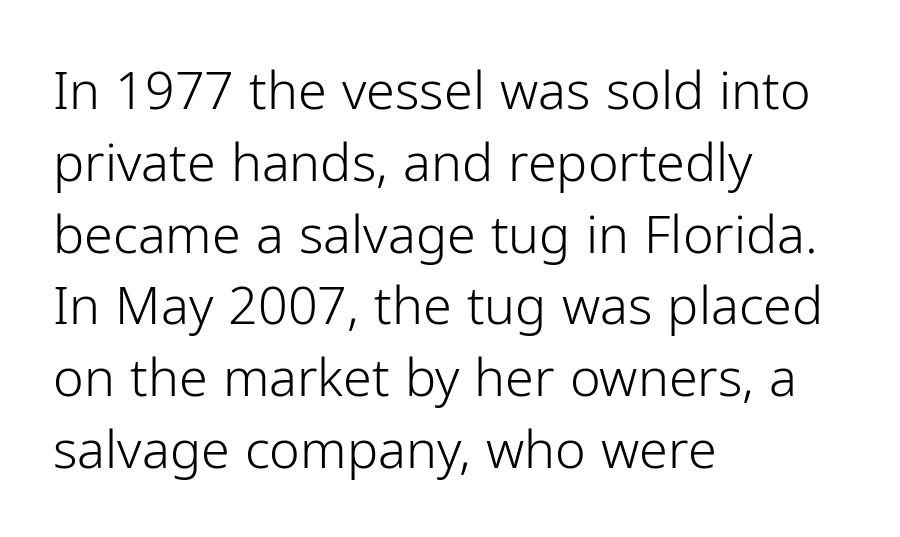
{"serif": "no", "italic": "no", "bold": "no", "weight": "light", "width": "normal", "stroke_contrast": "low", "x_height": "medium", "monospaced": "no", "underline": "no", "align": "left", "line_spacing": "normal", "line_spacing_ratio": 1.38, "letter_spacing": "normal", "letter_spacing_em": 0.0, "glyph_px": 52}
